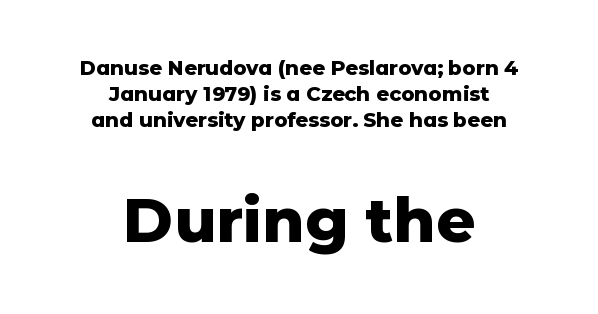
Q: Is the text bold? A: Yes.
Q: Is the text italic (slanted)? A: No, it is upright.
Q: Is the typeface a serif or a sans-serif typeface? A: Sans-serif.
Q: Is the text underlined? A: No.
Q: How is the paragraph aligned? A: Centered.
Q: Is the spacing between letters normal or unusually wide? A: Normal.
Q: Is the spacing between lines tight, normal or loose? A: Normal.
Q: Which block of text is set in a larger size, the first (top) or the second (bottom)? A: The second (bottom) one.
Q: Width (condensed, normal, or wide)? A: Normal.
Q: Stroke contrast? A: Low.
Q: x-height? A: Medium.
Q: Monospaced? A: No.
